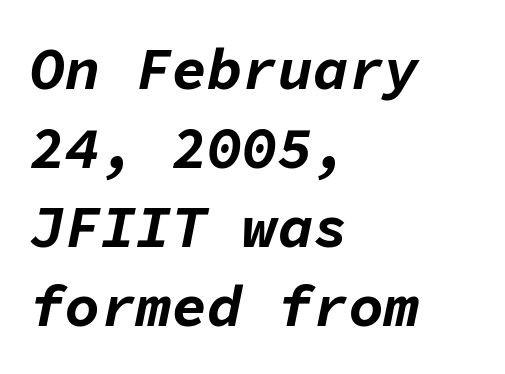
{"italic": "yes", "lean": "right", "slant_degrees": 11, "bold": "yes", "weight": "bold", "width": "normal", "stroke_contrast": "low", "x_height": "medium", "monospaced": "yes", "underline": "no", "align": "left", "line_spacing": "normal", "line_spacing_ratio": 1.34, "letter_spacing": "normal", "letter_spacing_em": 0.0, "glyph_px": 59}
